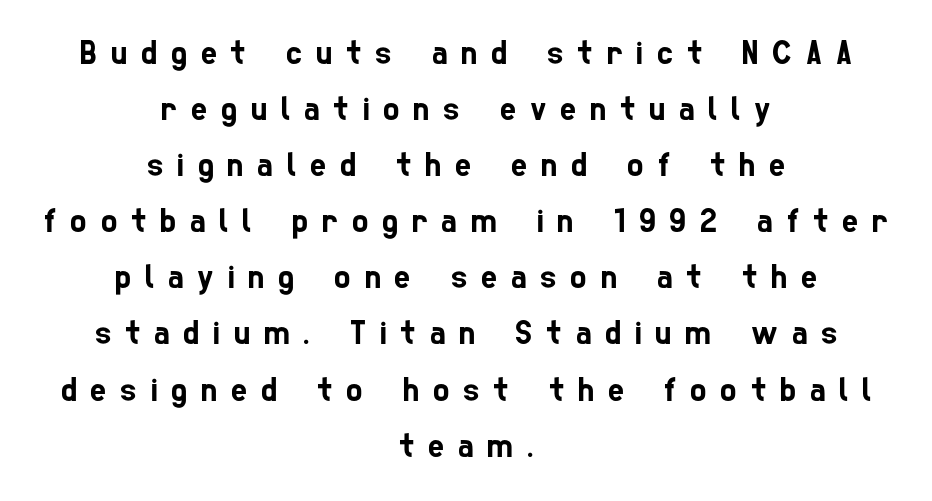
Q: Is the typeface a serif or a sans-serif typeface? A: Sans-serif.
Q: Is the text underlined? A: No.
Q: How is the paragraph aligned? A: Centered.
Q: Is the spacing between letters normal or unusually wide? A: Unusually wide.
Q: Is the spacing between lines tight, normal or loose? A: Normal.
Q: Width (condensed, normal, or wide)? A: Condensed.
Q: Stroke contrast? A: Low.
Q: x-height? A: Medium.
Q: Monospaced? A: No.
